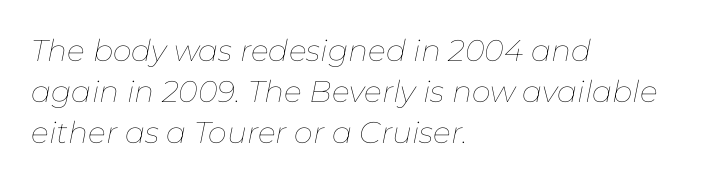
Observe the lean: these are italic letterforms. The rows are spaced the way most documents space them. Lines of text with bare space underneath. Heaviness? Minimal to ordinary, like unemphasized prose. The text block is weighted toward the left margin, trailing off unevenly rightward. Short note: letters normally spaced.
